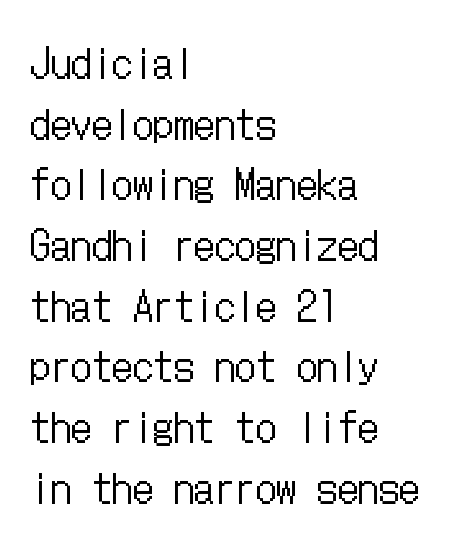
Q: Is the text bold? A: No.
Q: Is the text italic (slanted)? A: No, it is upright.
Q: Is the text underlined? A: No.
Q: How is the paragraph aligned? A: Left-aligned.
Q: Is the spacing between letters normal or unusually wide? A: Normal.
Q: Is the spacing between lines tight, normal or loose? A: Normal.
Q: Width (condensed, normal, or wide)? A: Condensed.
Q: Stroke contrast? A: Low.
Q: x-height? A: Medium.
